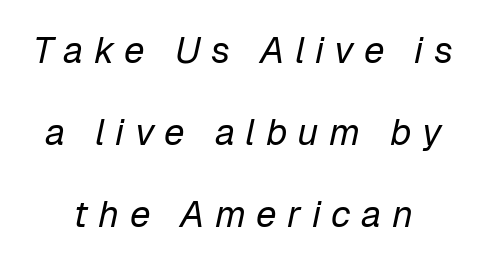
The image shows 37 px regular-weight type, italic (leaning right); set loose line spacing (2.21x), unusually wide letter spacing (+0.28 em), not underlined; low stroke contrast and a medium x-height.
